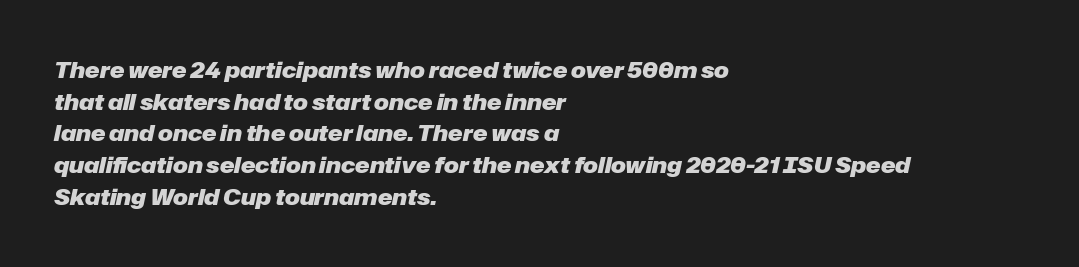
The image shows 22 px bold type, italic (leaning right); set left-aligned, normal line spacing (1.44x), normal letter spacing, not underlined.
